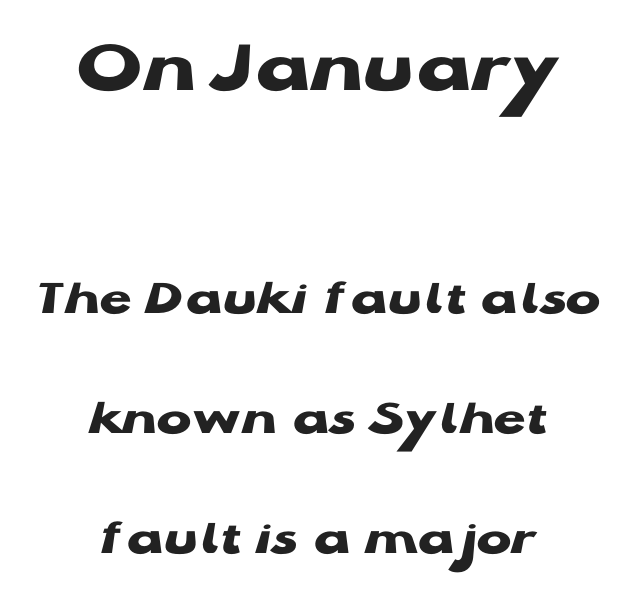
Q: Is the text bold? A: Yes.
Q: Is the text italic (slanted)? A: No, it is upright.
Q: Is the typeface a serif or a sans-serif typeface? A: Sans-serif.
Q: Is the text underlined? A: No.
Q: How is the paragraph aligned? A: Centered.
Q: Is the spacing between letters normal or unusually wide? A: Normal.
Q: Is the spacing between lines tight, normal or loose? A: Loose.
Q: Which block of text is set in a larger size, the first (top) or the second (bottom)? A: The first (top) one.
Q: Width (condensed, normal, or wide)? A: Wide.
Q: Stroke contrast? A: Low.
Q: x-height? A: Medium.
Q: Monospaced? A: No.
